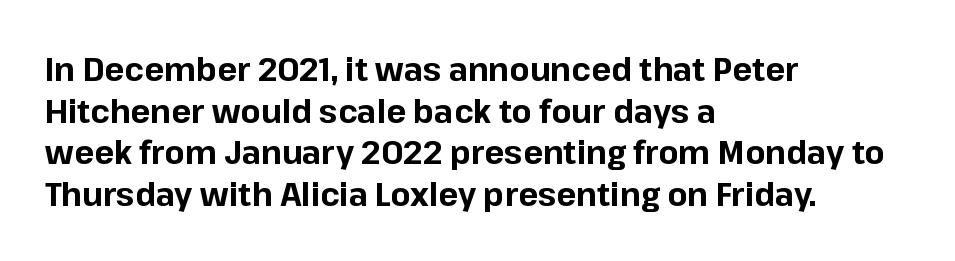
The image shows 33 px bold sans-serif type, upright; set left-aligned, normal line spacing (1.26x), normal letter spacing, not underlined; low stroke contrast and a medium x-height.
